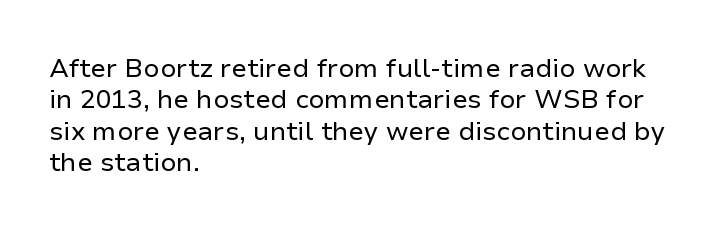
Q: Is the text bold? A: No.
Q: Is the text italic (slanted)? A: No, it is upright.
Q: Is the text underlined? A: No.
Q: How is the paragraph aligned? A: Left-aligned.
Q: Is the spacing between letters normal or unusually wide? A: Normal.
